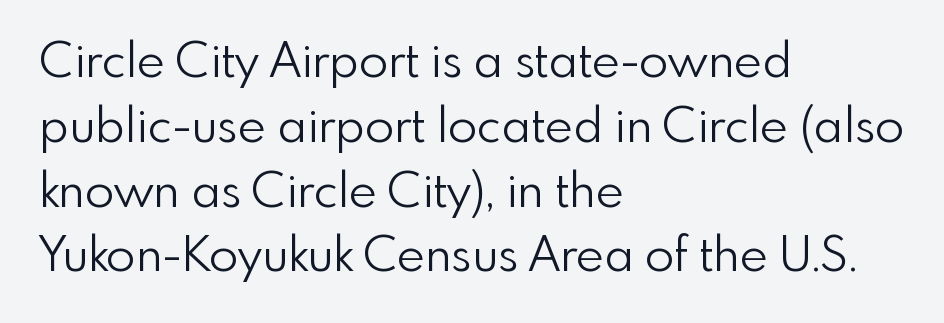
Does the lettering tilt? It doesn't — this is upright. Heaviness? Minimal to ordinary, like unemphasized prose. The zone under the glyphs is completely vacant. Normally led — the rows are evenly, conventionally spaced. Stroke terminals: plain, sans-serif.
